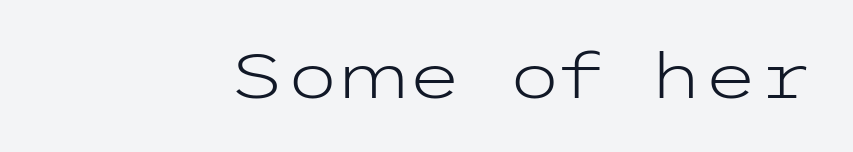
Posture: upright roman. The typeface chosen for these lines omits serifs. A bare baseline throughout the passage. Unbolded letterforms with no extra heft. Students, note that the glyphs here touch the page at normal intervals.
